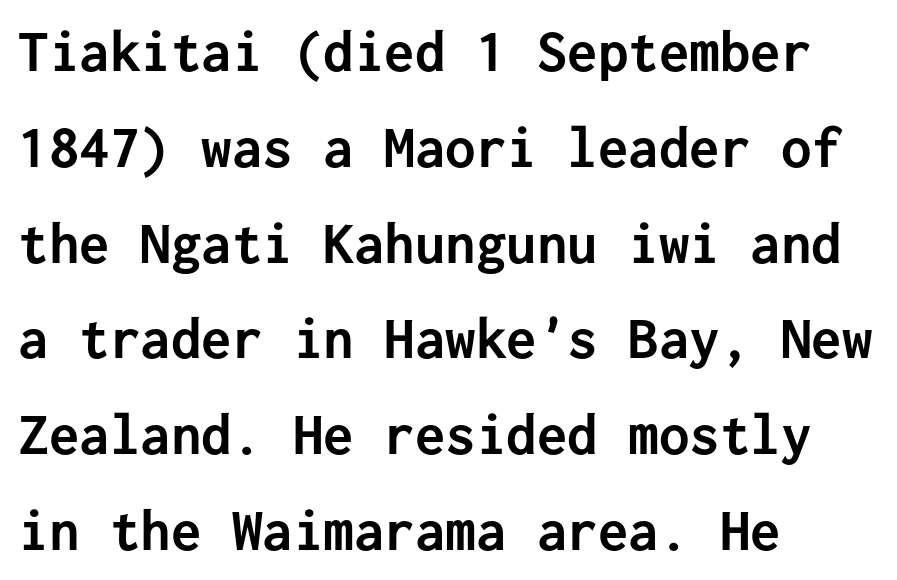
The image shows 61 px semibold sans-serif type, upright, monospaced; set left-aligned, normal line spacing (1.57x), normal letter spacing, not underlined; low stroke contrast and a medium x-height.
